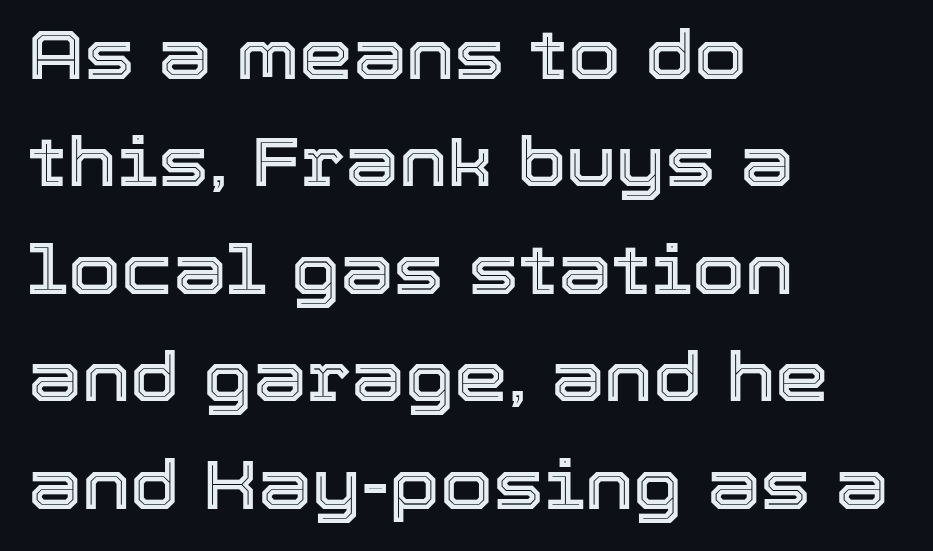
{"italic": "no", "width": "normal", "x_height": "medium", "monospaced": "no", "underline": "no", "align": "left", "line_spacing": "normal", "line_spacing_ratio": 1.58, "letter_spacing": "normal", "letter_spacing_em": 0.0, "glyph_px": 68}
